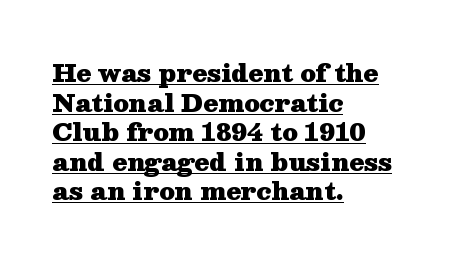
{"italic": "no", "bold": "yes", "underline": "yes", "align": "left", "line_spacing_ratio": 1.23, "letter_spacing": "normal", "letter_spacing_em": 0.0, "glyph_px": 24}
